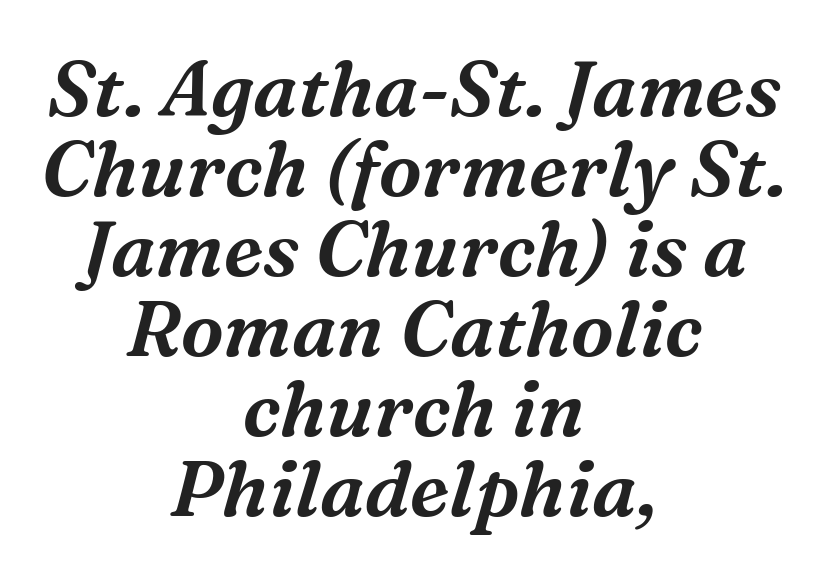
Q: Is the text italic (slanted)? A: Yes, it leans right by about 16 degrees.
Q: Is the typeface a serif or a sans-serif typeface? A: Serif.
Q: Is the text underlined? A: No.
Q: How is the paragraph aligned? A: Centered.
Q: Is the spacing between letters normal or unusually wide? A: Normal.
Q: Is the spacing between lines tight, normal or loose? A: Tight.
Q: Width (condensed, normal, or wide)? A: Normal.
Q: Stroke contrast? A: Medium.
Q: x-height? A: Medium.
Q: Monospaced? A: No.
